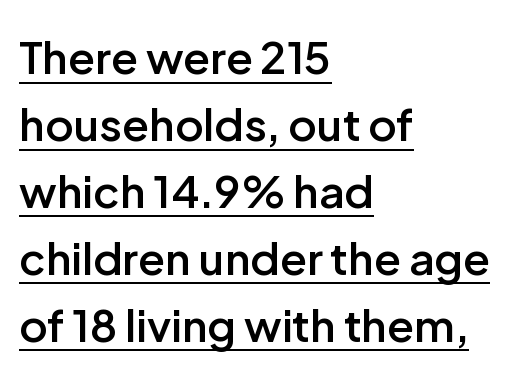
{"serif": "no", "italic": "no", "bold": "semi", "weight": "semibold", "width": "normal", "stroke_contrast": "low", "x_height": "medium", "monospaced": "no", "underline": "yes", "align": "left", "line_spacing": "normal", "line_spacing_ratio": 1.52, "letter_spacing": "normal", "letter_spacing_em": 0.0, "glyph_px": 44}
